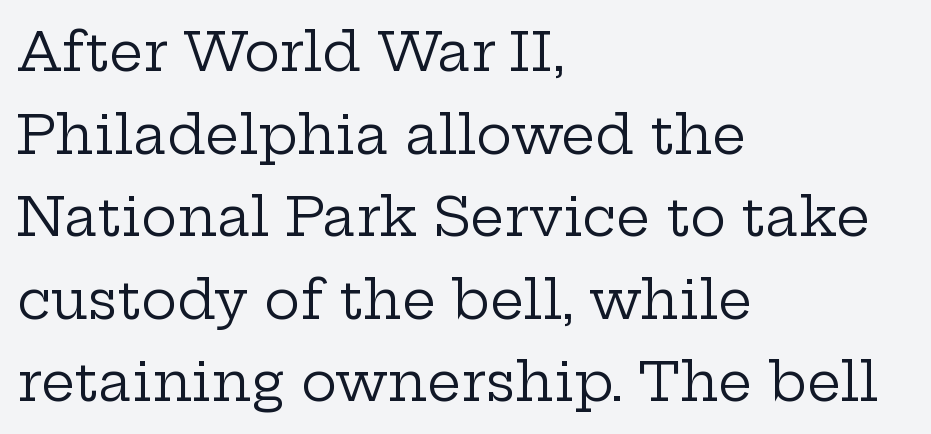
Serifs: yes, visible at the terminals of the letterforms. Line beginnings align vertically; line endings do not. The zone under the glyphs is completely vacant. Italic? Not at all — the glyphs are vertical. Does extra space separate the letters? No, they use regular spacing.
